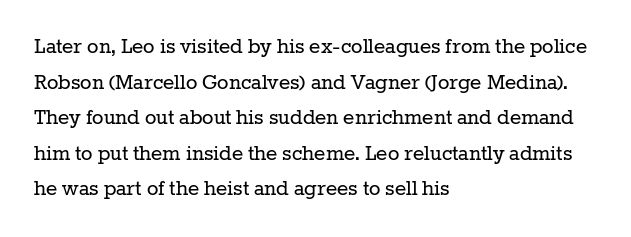
{"italic": "no", "bold": "no", "underline": "no", "align": "left", "line_spacing": "normal", "line_spacing_ratio": 1.48, "letter_spacing": "normal", "letter_spacing_em": 0.0, "glyph_px": 24}
